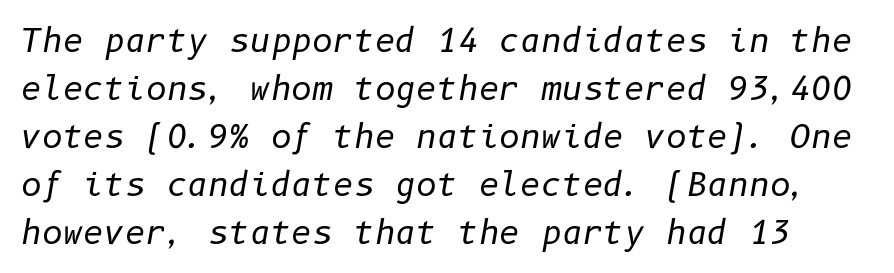
Q: Is the text bold? A: No.
Q: Is the text italic (slanted)? A: Yes, it leans right by about 10 degrees.
Q: Is the text underlined? A: No.
Q: Is the spacing between letters normal or unusually wide? A: Normal.
Q: Is the spacing between lines tight, normal or loose? A: Normal.
Q: Width (condensed, normal, or wide)? A: Normal.
Q: Stroke contrast? A: Low.
Q: x-height? A: Medium.
